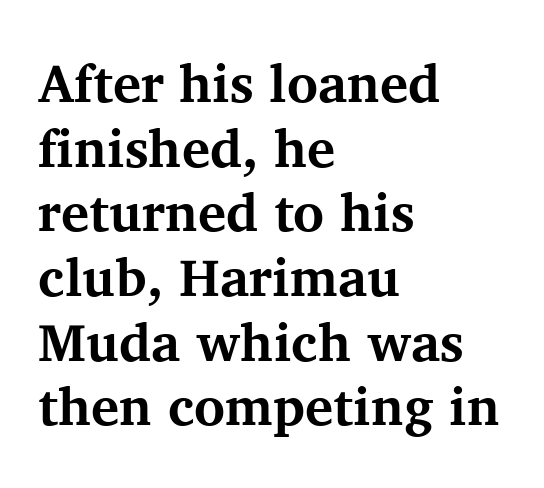
Q: Is the text bold? A: Yes.
Q: Is the text italic (slanted)? A: No, it is upright.
Q: Is the typeface a serif or a sans-serif typeface? A: Serif.
Q: Is the text underlined? A: No.
Q: How is the paragraph aligned? A: Left-aligned.
Q: Is the spacing between letters normal or unusually wide? A: Normal.
Q: Width (condensed, normal, or wide)? A: Normal.
Q: Stroke contrast? A: Medium.
Q: x-height? A: Medium.
Q: Monospaced? A: No.
